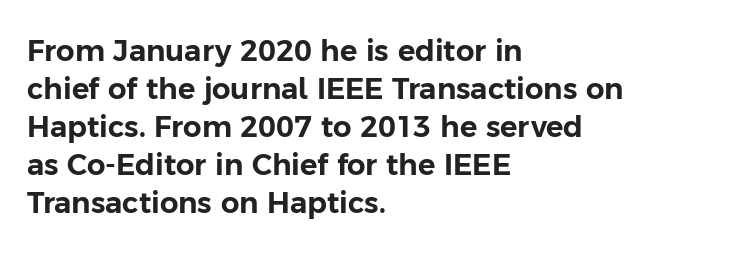
The image shows 29 px sans-serif type, upright; set left-aligned, normal line spacing (1.31x), normal letter spacing, not underlined; low stroke contrast and a medium x-height.
